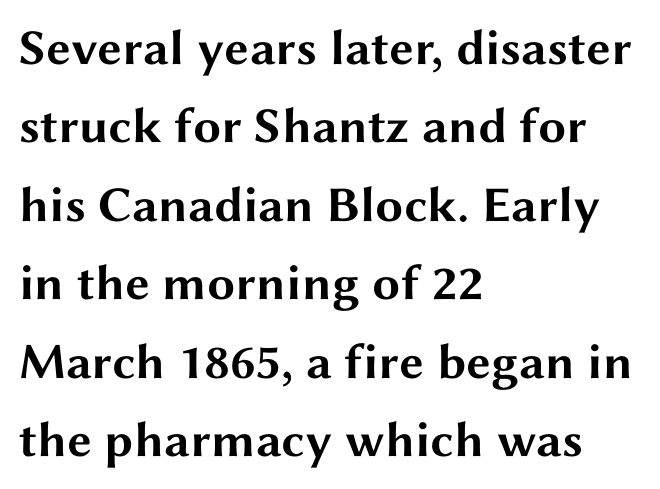
{"serif": "no", "italic": "no", "bold": "yes", "weight": "bold", "width": "wide", "stroke_contrast": "medium", "x_height": "medium", "monospaced": "no", "underline": "no", "align": "left", "line_spacing": "normal", "line_spacing_ratio": 1.57, "letter_spacing": "normal", "letter_spacing_em": 0.0, "glyph_px": 50}
